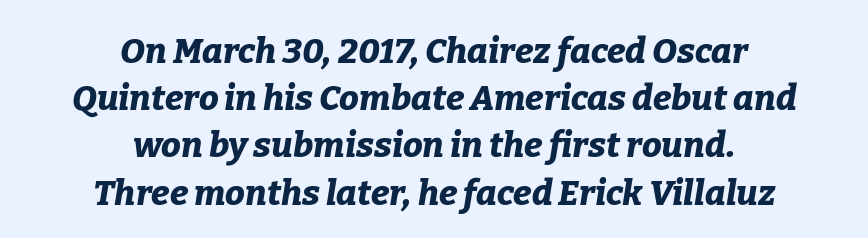
The image shows 35 px bold type, italic (leaning right); set centered, normal line spacing (1.35x), normal letter spacing, not underlined; low stroke contrast and a medium x-height.
